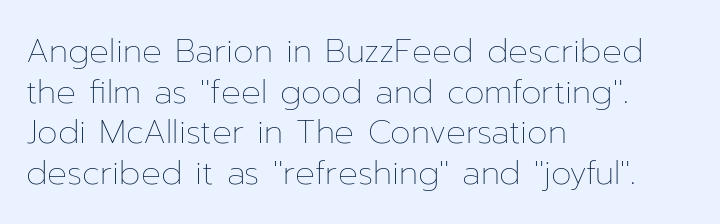
{"italic": "no", "bold": "no", "weight": "thin", "width": "normal", "stroke_contrast": "low", "x_height": "medium", "monospaced": "no", "underline": "no", "align": "left", "line_spacing_ratio": 1.23, "letter_spacing": "normal", "letter_spacing_em": 0.0, "glyph_px": 33}
